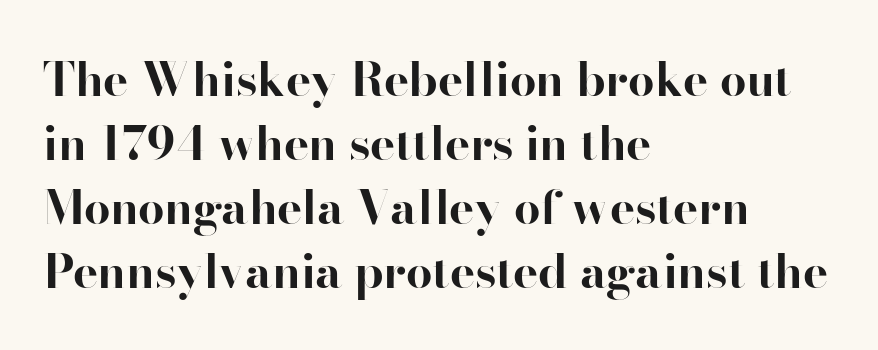
Q: Is the text bold? A: Yes.
Q: Is the text italic (slanted)? A: No, it is upright.
Q: Is the typeface a serif or a sans-serif typeface? A: Serif.
Q: Is the text underlined? A: No.
Q: How is the paragraph aligned? A: Left-aligned.
Q: Is the spacing between letters normal or unusually wide? A: Normal.
Q: Is the spacing between lines tight, normal or loose? A: Normal.
Q: Width (condensed, normal, or wide)? A: Normal.
Q: Stroke contrast? A: High.
Q: x-height? A: Small.
Q: Monospaced? A: No.
